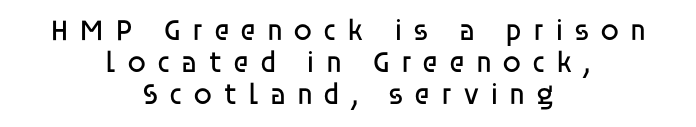
Q: Is the text bold? A: No.
Q: Is the text italic (slanted)? A: No, it is upright.
Q: Is the typeface a serif or a sans-serif typeface? A: Sans-serif.
Q: Is the text underlined? A: No.
Q: How is the paragraph aligned? A: Centered.
Q: Is the spacing between letters normal or unusually wide? A: Unusually wide.
Q: Is the spacing between lines tight, normal or loose? A: Tight.
Q: Width (condensed, normal, or wide)? A: Normal.
Q: Stroke contrast? A: Low.
Q: x-height? A: Large.
Q: Monospaced? A: No.
